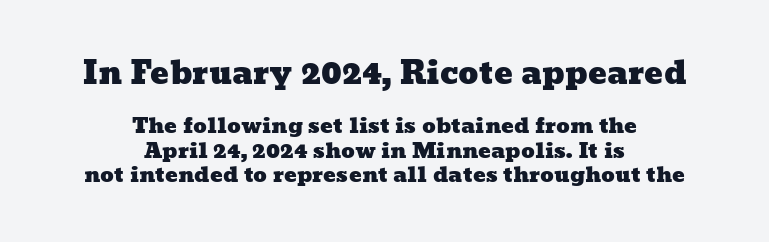
Q: Is the text underlined? A: No.
Q: How is the paragraph aligned? A: Centered.
Q: Is the spacing between letters normal or unusually wide? A: Normal.
Q: Which block of text is set in a larger size, the first (top) or the second (bottom)? A: The first (top) one.
Q: Width (condensed, normal, or wide)? A: Wide.
Q: Stroke contrast? A: Low.
Q: x-height? A: Medium.
Q: Monospaced? A: No.
